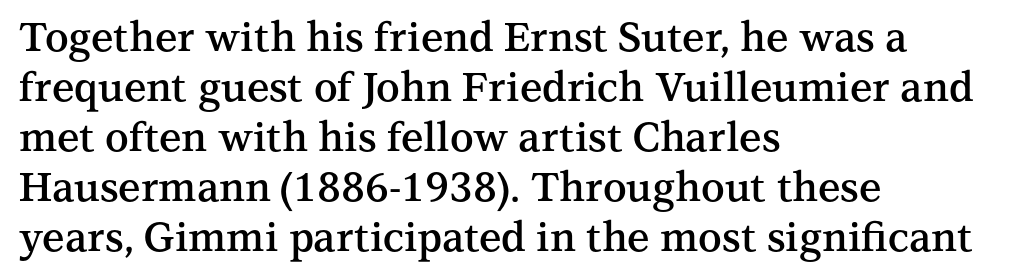
The image shows 40 px semibold serif type, upright; set left-aligned, normal line spacing (1.25x), normal letter spacing, not underlined; medium stroke contrast and a medium x-height.
